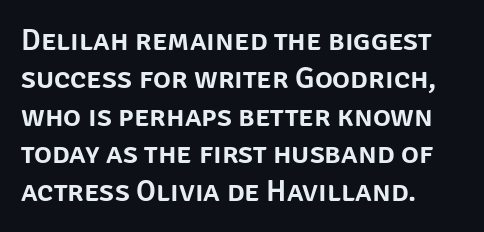
Q: Is the text italic (slanted)? A: No, it is upright.
Q: Is the typeface a serif or a sans-serif typeface? A: Sans-serif.
Q: Is the text underlined? A: No.
Q: How is the paragraph aligned? A: Left-aligned.
Q: Is the spacing between letters normal or unusually wide? A: Normal.
Q: Is the spacing between lines tight, normal or loose? A: Normal.
Q: Width (condensed, normal, or wide)? A: Normal.
Q: Stroke contrast? A: Low.
Q: x-height? A: Large.
Q: Monospaced? A: No.
